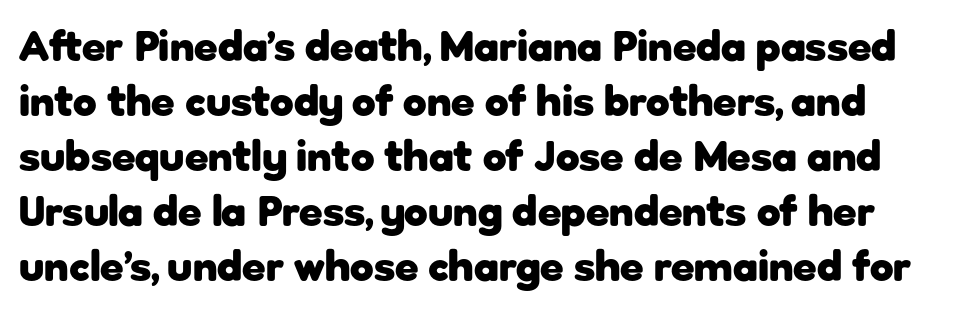
The foot of each line stays bare and open. Set as a true bold cut, around the 700 mark. Letter spacing: default. Normally led — the rows are evenly, conventionally spaced.
